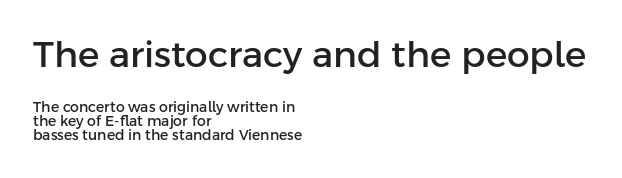
Q: Is the text italic (slanted)? A: No, it is upright.
Q: Is the typeface a serif or a sans-serif typeface? A: Sans-serif.
Q: Is the text underlined? A: No.
Q: How is the paragraph aligned? A: Left-aligned.
Q: Is the spacing between letters normal or unusually wide? A: Normal.
Q: Is the spacing between lines tight, normal or loose? A: Tight.
Q: Which block of text is set in a larger size, the first (top) or the second (bottom)? A: The first (top) one.
Q: Width (condensed, normal, or wide)? A: Normal.
Q: Stroke contrast? A: Low.
Q: x-height? A: Medium.
Q: Monospaced? A: No.
